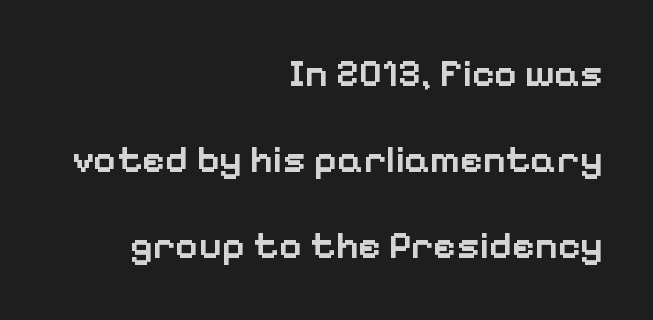
The letters sit at their default tracking, neither squeezed nor spread. Ascenders rise straight up at ninety degrees. All the whitespace from short lines collects on the left. Is this a fixed-width face? No — the glyphs have proportional, varying widths. Every letter is mildly thick-stroked: semibold rather than bold.
